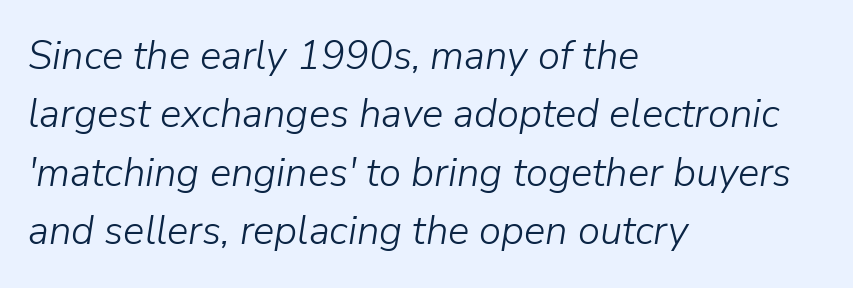
Nothing heavy about these letters — not bold at all. What's the leading like? Ordinary, nothing unusual. The rendering uses natural spacing where letterforms have individual widths. Tracking here is standard; glyphs follow each other at the usual distance. Horizontal alignment here is leftward, the default for most running prose. The strip under each line holds only bare page.
